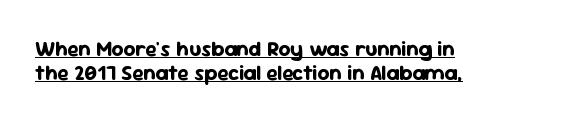
{"italic": "no", "bold": "yes", "underline": "yes", "align": "left", "line_spacing": "tight", "line_spacing_ratio": 1.13, "letter_spacing": "normal", "letter_spacing_em": 0.0, "glyph_px": 21}
